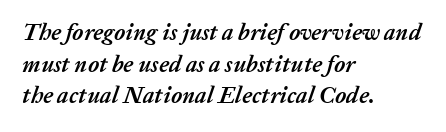
{"italic": "yes", "lean": "right", "slant_degrees": 20, "bold": "yes", "underline": "no", "align": "left", "line_spacing": "normal", "line_spacing_ratio": 1.37, "letter_spacing": "normal", "letter_spacing_em": 0.0, "glyph_px": 23}
